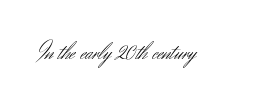
{"bold": "no", "underline": "no", "letter_spacing": "normal", "letter_spacing_em": 0.0, "glyph_px": 24}
